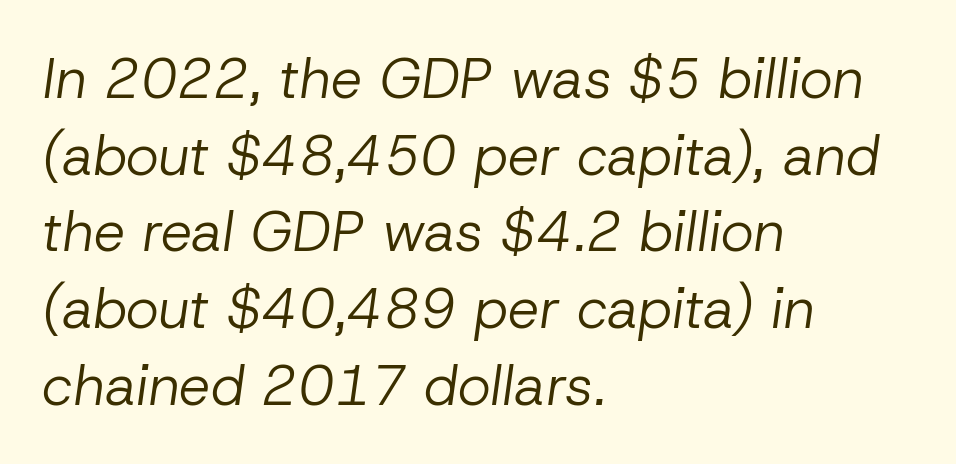
The image shows 56 px regular-weight type, italic (leaning right); set left-aligned, normal line spacing (1.37x), normal letter spacing, not underlined; low stroke contrast and a medium x-height.
